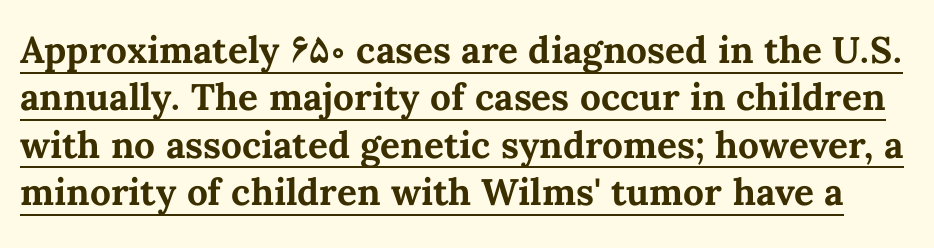
The image shows 37 px bold type, upright; set normal line spacing (1.28x), normal letter spacing, underlined; medium stroke contrast and a medium x-height.
